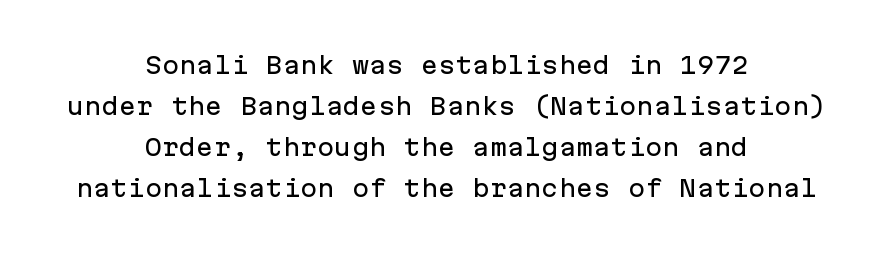
Each line is balanced around a shared central axis. The type sits square on the baseline with zero lean. The gaps between neighbouring characters are ordinary and unremarkable. Plain, unruled lines of type.
